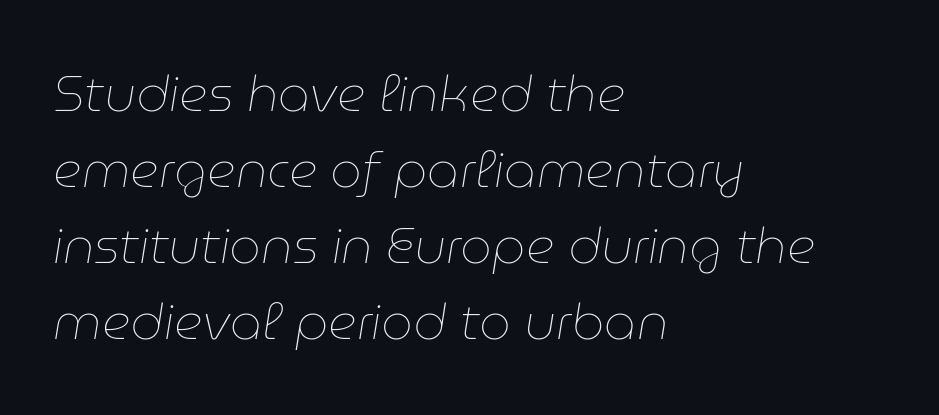
Q: Is the text bold? A: No.
Q: Is the text italic (slanted)? A: Yes, it leans right by about 9 degrees.
Q: Is the text underlined? A: No.
Q: How is the paragraph aligned? A: Left-aligned.
Q: Is the spacing between letters normal or unusually wide? A: Normal.
Q: Is the spacing between lines tight, normal or loose? A: Normal.
Q: Width (condensed, normal, or wide)? A: Normal.
Q: Stroke contrast? A: Low.
Q: x-height? A: Medium.
Q: Monospaced? A: No.
